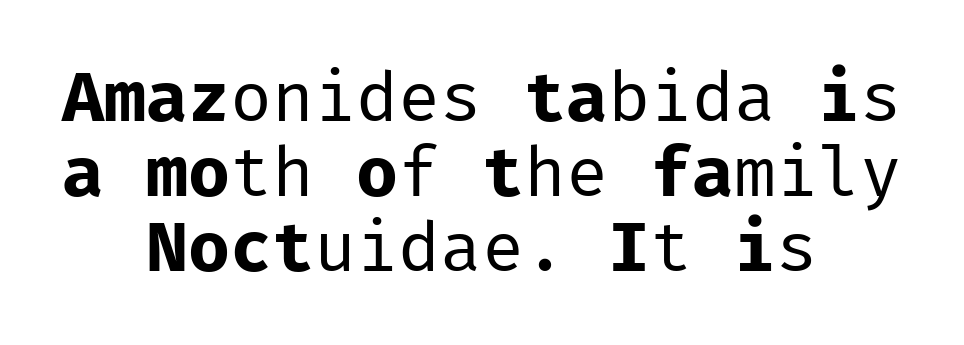
{"serif": "no", "italic": "no", "bold": "no", "weight": "regular", "width": "normal", "stroke_contrast": "low", "x_height": "medium", "monospaced": "yes", "underline": "no", "align": "center", "line_spacing": "tight", "line_spacing_ratio": 1.07, "letter_spacing": "normal", "letter_spacing_em": 0.0, "glyph_px": 70}
